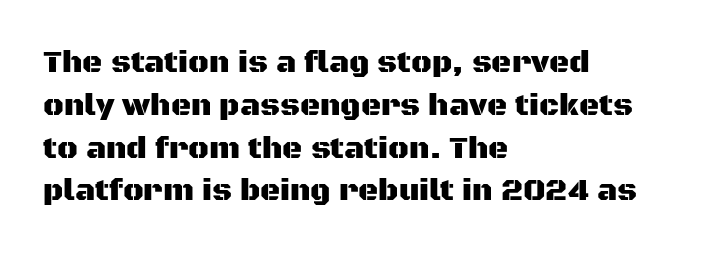
Q: Is the text italic (slanted)? A: No, it is upright.
Q: Is the typeface a serif or a sans-serif typeface? A: Sans-serif.
Q: Is the text underlined? A: No.
Q: How is the paragraph aligned? A: Left-aligned.
Q: Is the spacing between letters normal or unusually wide? A: Normal.
Q: Is the spacing between lines tight, normal or loose? A: Normal.
Q: Width (condensed, normal, or wide)? A: Normal.
Q: Stroke contrast? A: Medium.
Q: x-height? A: Large.
Q: Monospaced? A: No.
